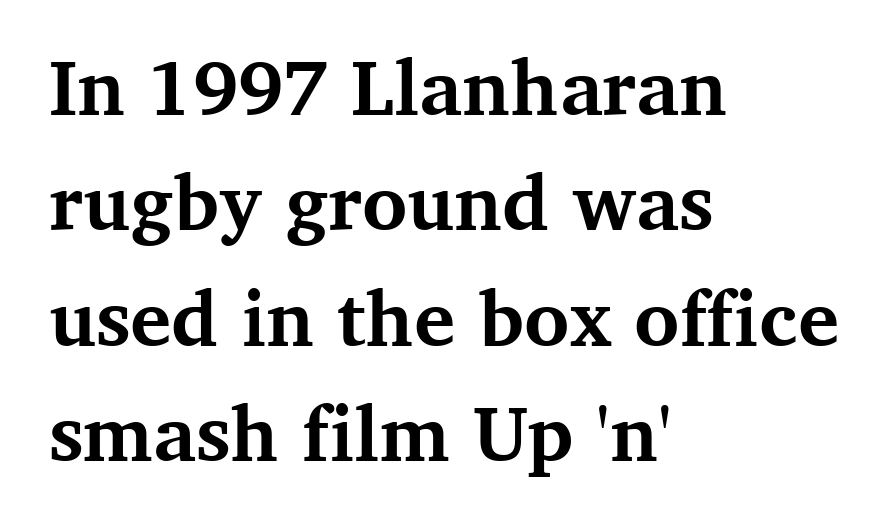
The image shows 77 px bold serif type, upright; set left-aligned, normal line spacing (1.5x), normal letter spacing, not underlined; medium stroke contrast and a medium x-height.
